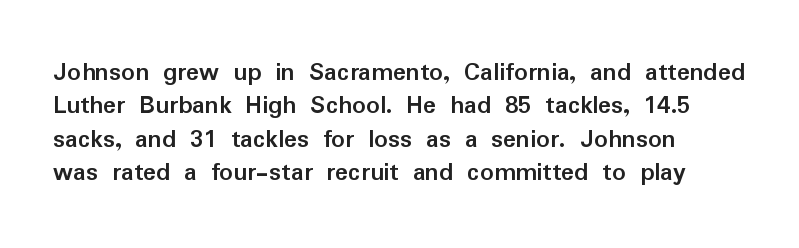
The image shows 27 px bold type, upright; set left-aligned, line spacing 1.24x, normal letter spacing, not underlined.
